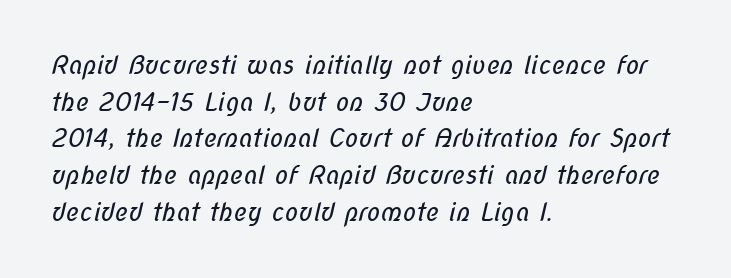
{"bold": "no", "underline": "no", "align": "left", "line_spacing": "normal", "line_spacing_ratio": 1.47, "letter_spacing": "normal", "letter_spacing_em": 0.0, "glyph_px": 25}
